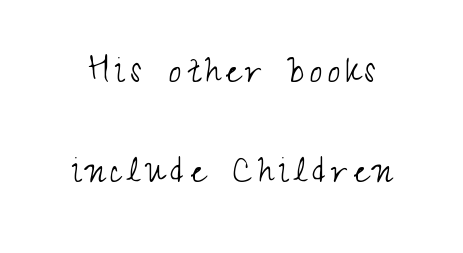
The image shows 44 px light, condensed sans-serif type, upright; set centered, loose line spacing (2.27x), not underlined; medium stroke contrast and a small x-height.
